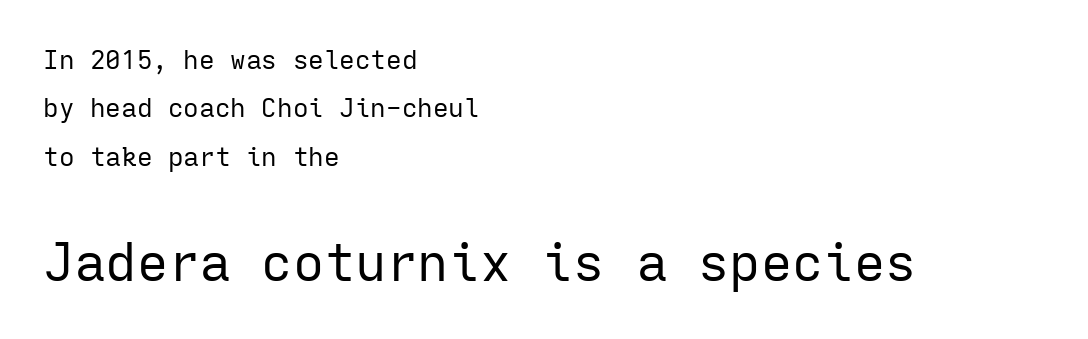
Note the uniform advance width — an 'i' takes as much space as an 'm'. Rule under the text: the space is simply empty. Serifs: no, the terminals of the letterforms are clean. The composition opens small and finishes big. The face used here is rendered with its standard letterfit.
